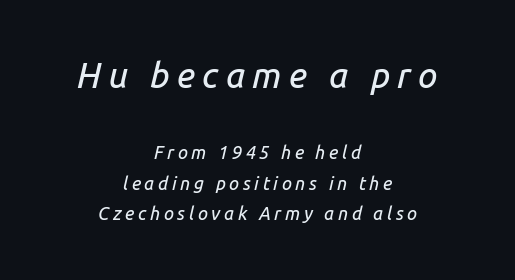
The image shows 35 px text type, italic (leaning right); set centered, normal line spacing (1.69x), unusually wide letter spacing (+0.2 em), not underlined; the first (top) block is 1.94x larger; low stroke contrast and a medium x-height.
